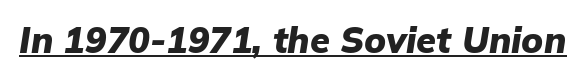
Q: Is the text bold? A: Yes.
Q: Is the text italic (slanted)? A: Yes, it leans right by about 9 degrees.
Q: Is the text underlined? A: Yes.
Q: Is the spacing between letters normal or unusually wide? A: Normal.
Q: Width (condensed, normal, or wide)? A: Normal.
Q: Stroke contrast? A: Low.
Q: x-height? A: Medium.
Q: Monospaced? A: No.
